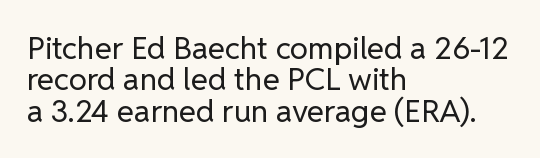
The words here are not underlined. Unlike italic type, these characters show no tilt at all. The ragged edge is on the right, which tells us the setting is flush left. This sample has the flowing, uneven cadence of proportional lettering. The rendering keeps characters at their native spacing. Notice how descenders almost collide with the ascenders below — that's tight leading.
